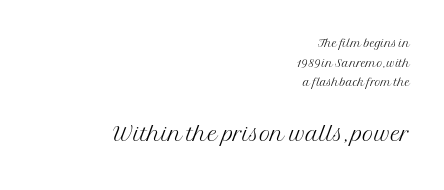
{"serif": "yes", "bold": "no", "weight": "light", "width": "normal", "stroke_contrast": "medium", "x_height": "medium", "monospaced": "no", "underline": "no", "align": "right", "line_spacing_ratio": 1.22, "letter_spacing": "normal", "letter_spacing_em": 0.0, "larger_block": "second", "size_ratio": 1.94, "glyph_px": 31}
